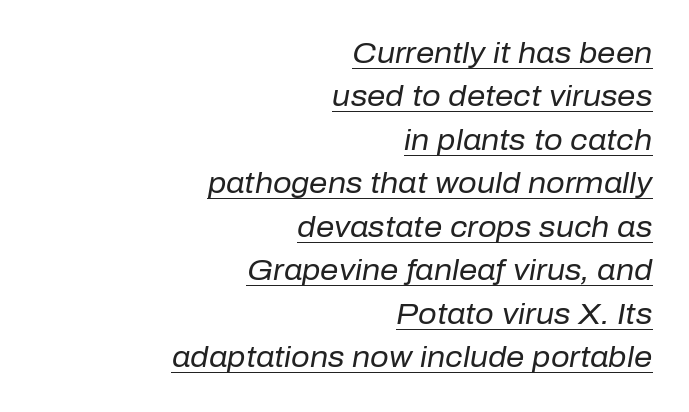
Does the lettering tilt? It does — this is italic. Horizontally, the lines are justified to the trailing edge only. Like a heading marked for emphasis, these lines bear an underscore. Short note: letters normally spaced. These lines are rendered in a variable-pitch font.
